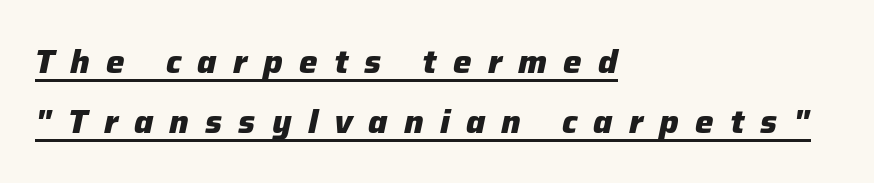
Q: Is the text bold? A: Yes.
Q: Is the text italic (slanted)? A: Yes, it leans right by about 12 degrees.
Q: Is the text underlined? A: Yes.
Q: How is the paragraph aligned? A: Left-aligned.
Q: Is the spacing between letters normal or unusually wide? A: Unusually wide.
Q: Width (condensed, normal, or wide)? A: Normal.
Q: Stroke contrast? A: Low.
Q: x-height? A: Medium.
Q: Monospaced? A: No.
